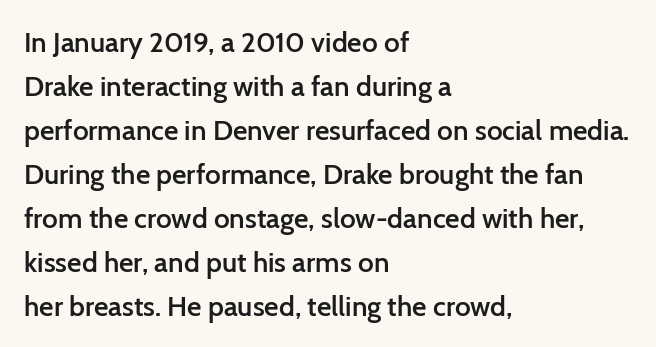
The image shows 28 px semibold sans-serif type, upright; set left-aligned, normal line spacing (1.57x), normal letter spacing, not underlined; low stroke contrast and a medium x-height.
